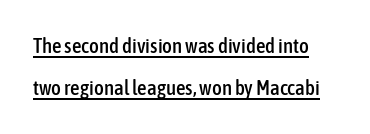
These lines stand farther apart than default settings would place them. Like a heading marked for emphasis, these lines bear an underscore. Letter spacing: default. Every stem runs plumb, perpendicular to the baseline.
